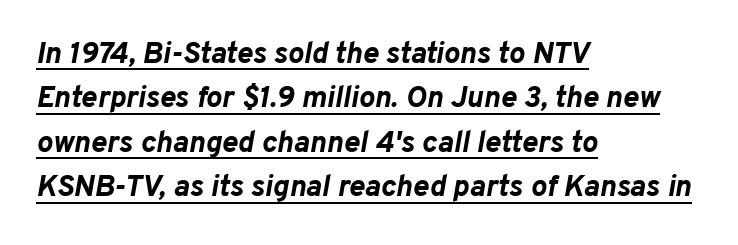
Q: Is the text bold? A: Yes.
Q: Is the text italic (slanted)? A: Yes, it leans right by about 10 degrees.
Q: Is the text underlined? A: Yes.
Q: How is the paragraph aligned? A: Left-aligned.
Q: Is the spacing between letters normal or unusually wide? A: Normal.
Q: Is the spacing between lines tight, normal or loose? A: Normal.
Q: Width (condensed, normal, or wide)? A: Normal.
Q: Stroke contrast? A: Low.
Q: x-height? A: Medium.
Q: Monospaced? A: No.
